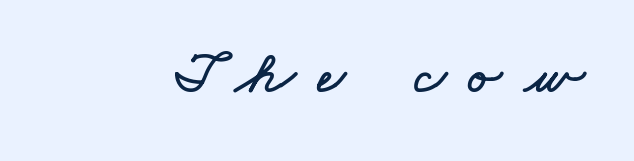
{"width": "wide", "stroke_contrast": "low", "x_height": "small", "monospaced": "no", "underline": "no", "letter_spacing": "wide", "letter_spacing_em": 0.36, "glyph_px": 62}
